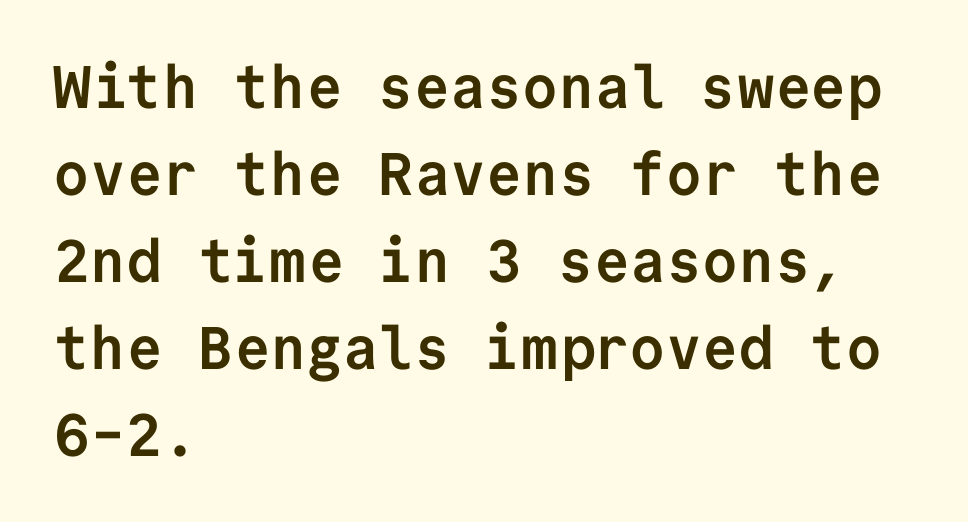
The image shows 60 px semibold sans-serif type, upright, monospaced; set left-aligned, normal line spacing (1.45x), normal letter spacing, not underlined; low stroke contrast and a medium x-height.
